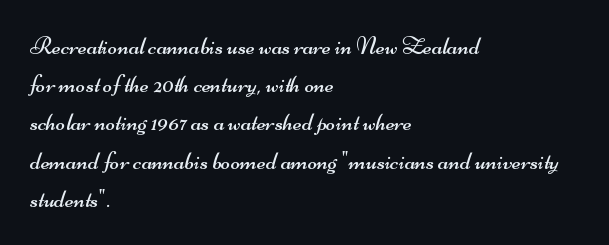
Q: Is the text bold? A: No.
Q: Is the text underlined? A: No.
Q: How is the paragraph aligned? A: Left-aligned.
Q: Is the spacing between letters normal or unusually wide? A: Normal.
Q: Is the spacing between lines tight, normal or loose? A: Normal.
